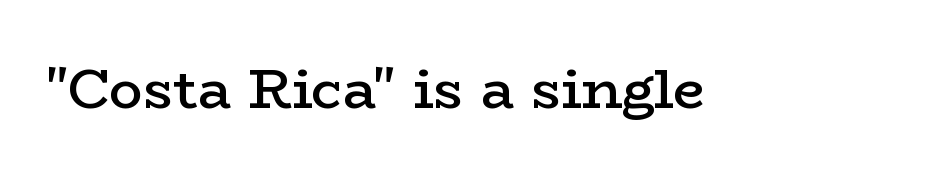
You could call the tracking neutral — neither tight nor loose. Each glyph is drawn with semibold strokes, heavier than normal yet not fully bold. Serif or sans? Serif — the stroke terminals have little feet. The space beneath each line is pristine and unruled. Nope, not italic — everything's standing straight.
